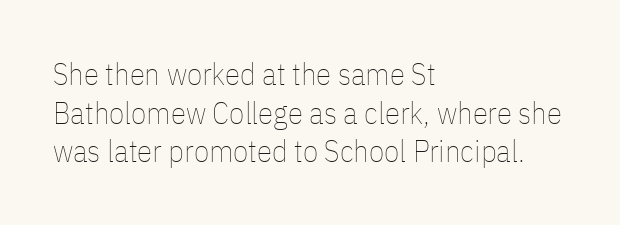
The image shows 31 px thin, condensed type, upright; set left-aligned, normal line spacing (1.25x), normal letter spacing, not underlined; low stroke contrast and a medium x-height.
